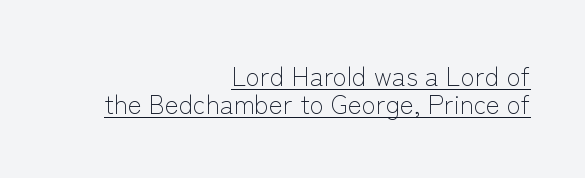
The image shows 26 px text type, upright; set right-aligned, tight line spacing (1.08x), normal letter spacing, underlined.
